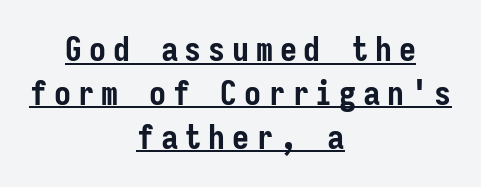
{"serif": "no", "italic": "no", "bold": "yes", "weight": "semibold", "width": "condensed", "stroke_contrast": "low", "x_height": "medium", "monospaced": "yes", "underline": "yes", "align": "center", "line_spacing": "normal", "line_spacing_ratio": 1.29, "letter_spacing": "wide", "letter_spacing_em": 0.2, "glyph_px": 34}
